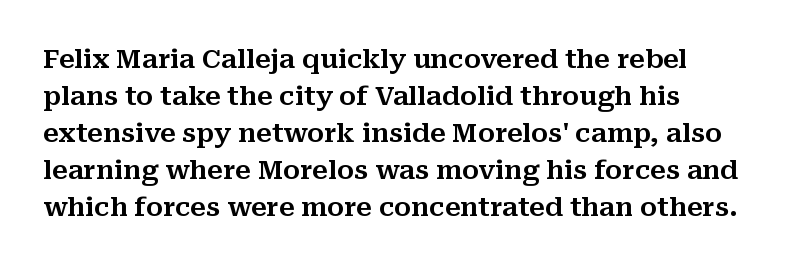
The image shows 26 px text type, upright; set normal line spacing (1.42x), normal letter spacing, not underlined.
